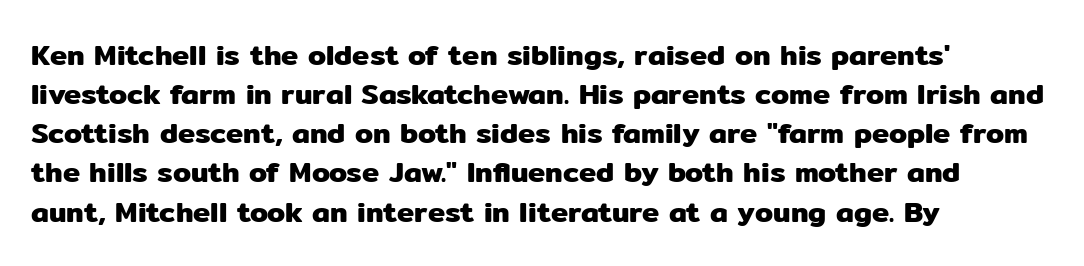
Nobody touched the tracking dial on this one. Words float on clear page, feet unadorned. The letters stand straight up with perfectly vertical stems. The face used here is proportionally spaced, like ordinary book or web type.
